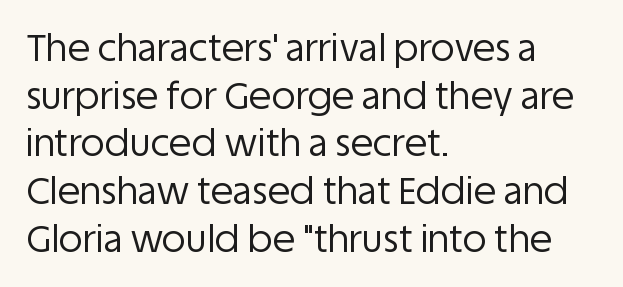
Q: Is the text bold? A: No.
Q: Is the text italic (slanted)? A: No, it is upright.
Q: Is the typeface a serif or a sans-serif typeface? A: Sans-serif.
Q: Is the text underlined? A: No.
Q: How is the paragraph aligned? A: Left-aligned.
Q: Is the spacing between letters normal or unusually wide? A: Normal.
Q: Is the spacing between lines tight, normal or loose? A: Normal.
Q: Width (condensed, normal, or wide)? A: Normal.
Q: Stroke contrast? A: Low.
Q: x-height? A: Large.
Q: Monospaced? A: No.
